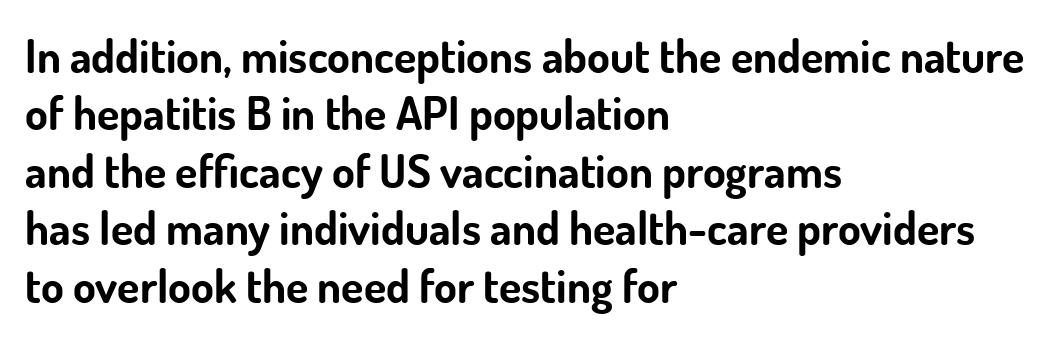
Q: Is the text bold? A: Yes.
Q: Is the text italic (slanted)? A: No, it is upright.
Q: Is the typeface a serif or a sans-serif typeface? A: Sans-serif.
Q: Is the text underlined? A: No.
Q: How is the paragraph aligned? A: Left-aligned.
Q: Is the spacing between letters normal or unusually wide? A: Normal.
Q: Is the spacing between lines tight, normal or loose? A: Normal.
Q: Width (condensed, normal, or wide)? A: Normal.
Q: Stroke contrast? A: Low.
Q: x-height? A: Small.
Q: Monospaced? A: No.
